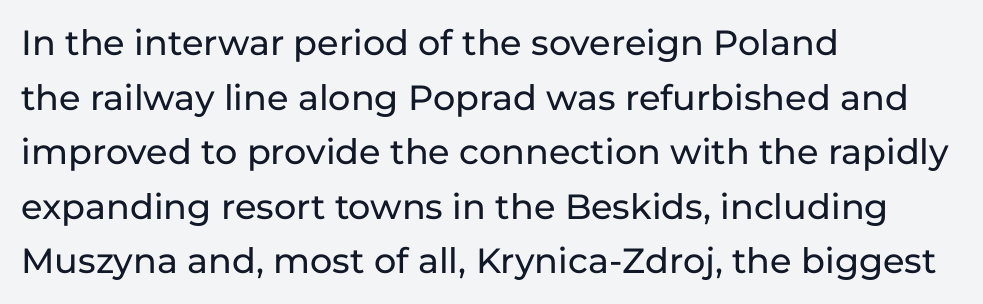
Q: Is the text italic (slanted)? A: No, it is upright.
Q: Is the typeface a serif or a sans-serif typeface? A: Sans-serif.
Q: Is the text underlined? A: No.
Q: How is the paragraph aligned? A: Left-aligned.
Q: Is the spacing between letters normal or unusually wide? A: Normal.
Q: Is the spacing between lines tight, normal or loose? A: Normal.
Q: Width (condensed, normal, or wide)? A: Normal.
Q: Stroke contrast? A: Low.
Q: x-height? A: Medium.
Q: Monospaced? A: No.
